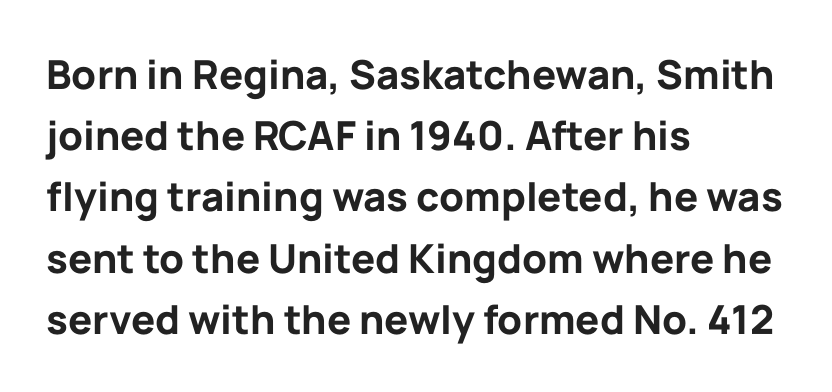
Character widths vary here, with narrow letters taking less room than wide ones. A normal amount of white space separates one row of letters from the next. Letter spacing: default. The glyphs in this specimen are sans serif. The space beneath each line is pristine and unruled. A student would call this left alignment; a typographer would say flush left, rag right.
